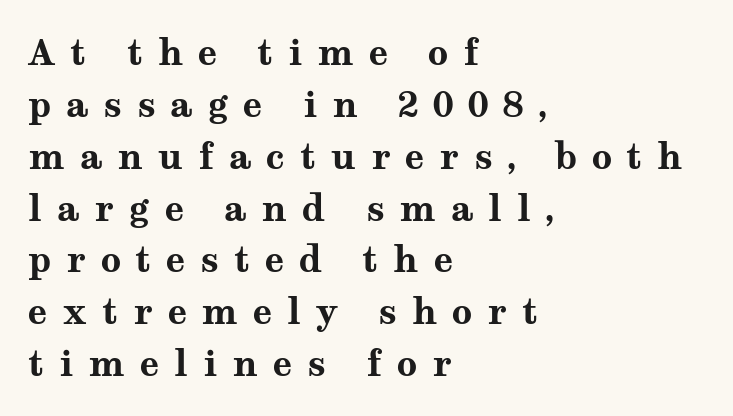
The image shows 36 px bold, wide serif type, upright; set left-aligned, normal line spacing (1.44x), unusually wide letter spacing (+0.41 em), not underlined; medium stroke contrast and a medium x-height.
